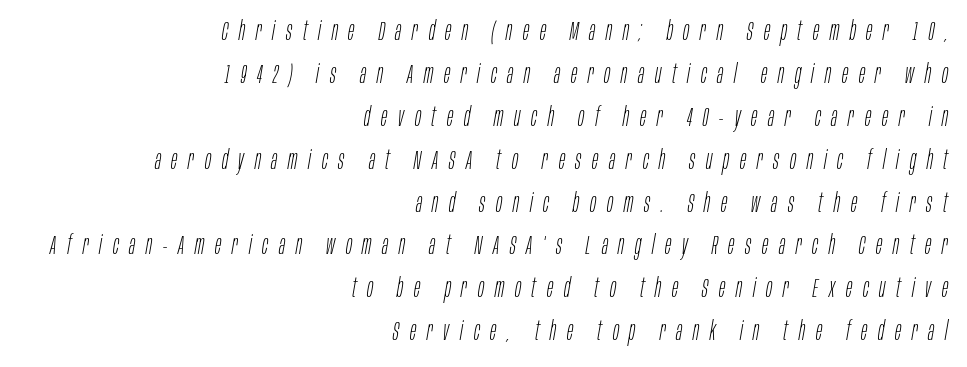
Italic: yes, the glyphs are oblique. The weight tops out at a normal text grade. The space between consecutive lines is moderate. The gaps between neighbouring characters are conspicuously large. All the whitespace from short lines collects on the left.
